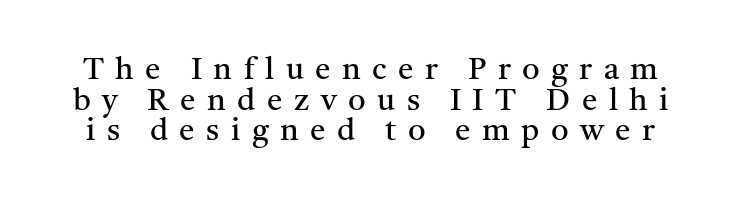
Q: Is the text bold? A: No.
Q: Is the text italic (slanted)? A: No, it is upright.
Q: Is the typeface a serif or a sans-serif typeface? A: Serif.
Q: Is the text underlined? A: No.
Q: Is the spacing between letters normal or unusually wide? A: Unusually wide.
Q: Is the spacing between lines tight, normal or loose? A: Tight.
Q: Width (condensed, normal, or wide)? A: Normal.
Q: Stroke contrast? A: Medium.
Q: x-height? A: Medium.
Q: Monospaced? A: No.
